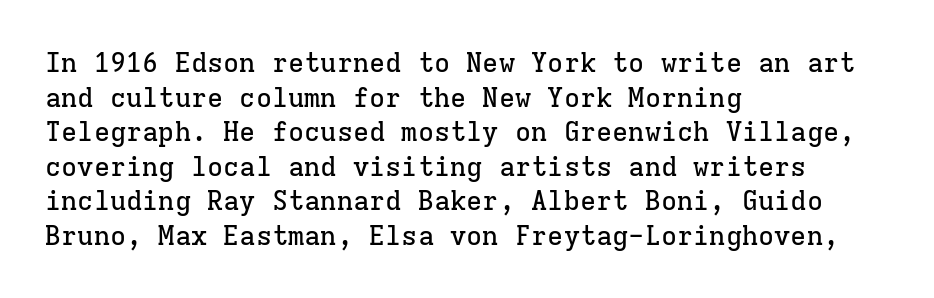
Q: Is the text italic (slanted)? A: No, it is upright.
Q: Is the text underlined? A: No.
Q: How is the paragraph aligned? A: Left-aligned.
Q: Is the spacing between letters normal or unusually wide? A: Normal.
Q: Is the spacing between lines tight, normal or loose? A: Normal.
